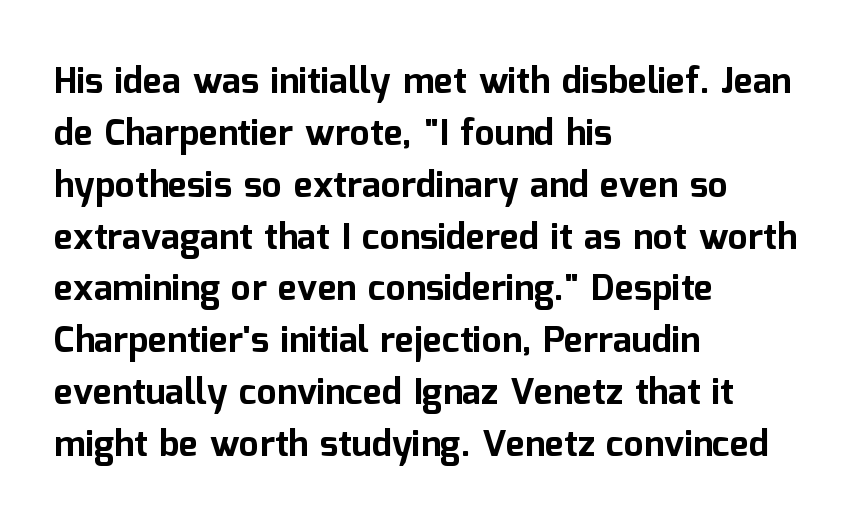
One-word summary of the alignment: left. A bare baseline throughout the passage. Notice how descenders clear the ascenders below comfortably — that's standard leading. Weight: bold.
